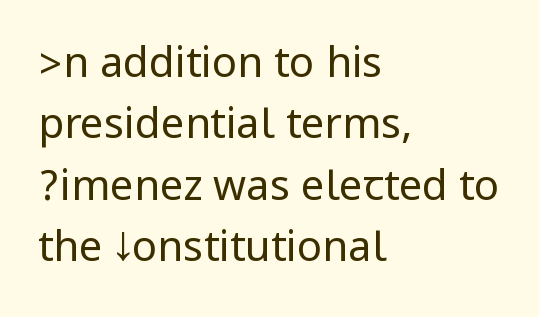
Q: Is the text bold? A: No.
Q: Is the text italic (slanted)? A: No, it is upright.
Q: Is the typeface a serif or a sans-serif typeface? A: Sans-serif.
Q: Is the text underlined? A: No.
Q: How is the paragraph aligned? A: Left-aligned.
Q: Is the spacing between letters normal or unusually wide? A: Normal.
Q: Is the spacing between lines tight, normal or loose? A: Normal.
Q: Width (condensed, normal, or wide)? A: Condensed.
Q: Stroke contrast? A: Low.
